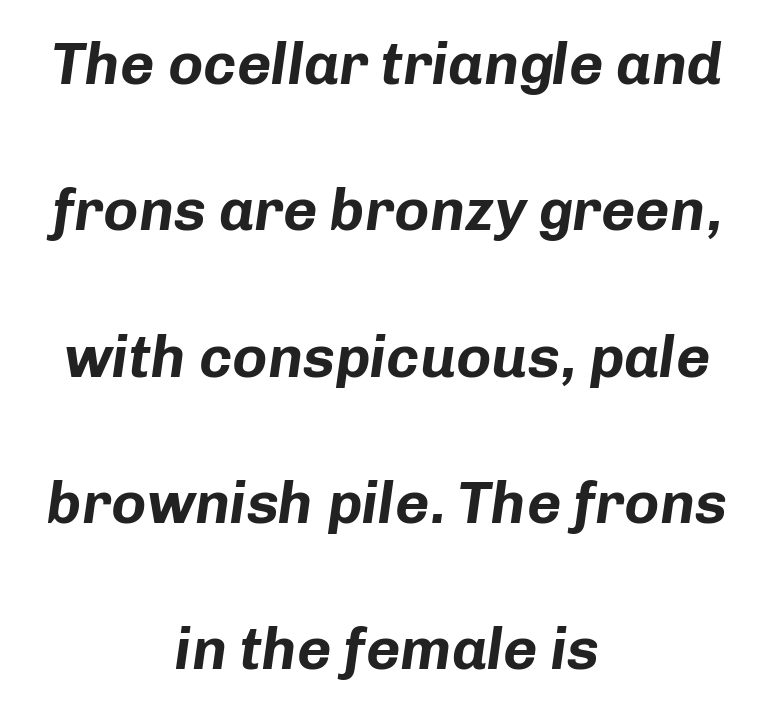
{"italic": "yes", "lean": "right", "slant_degrees": 8, "bold": "yes", "weight": "bold", "width": "normal", "stroke_contrast": "low", "x_height": "medium", "monospaced": "no", "underline": "no", "align": "center", "line_spacing": "loose", "line_spacing_ratio": 2.48, "letter_spacing": "normal", "letter_spacing_em": 0.0, "glyph_px": 59}
